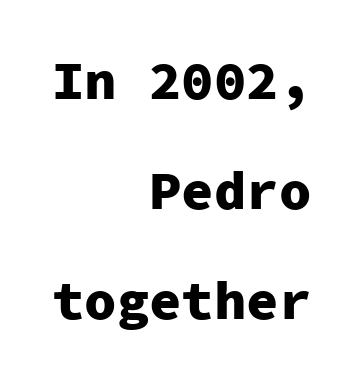
The lettering stays uniformly vertical, giving the passage a roman look. Heavy, bold letterforms. The lines are spread far apart with generous leading. Leftover space on each line is placed entirely before the opening word. Classification — sans serif.
